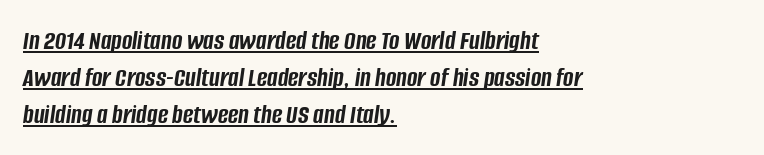
Between one letter and the next there's only the usual sliver of space. In terms of weight, the rendering is a true, heavy bold. Tall strokes in this sample are angled rather than plumb. Visually the block forms a straight wall on the left and a jagged coastline on the right. Leading: standard. Emphasis is given by a line drawn under the lettering.
